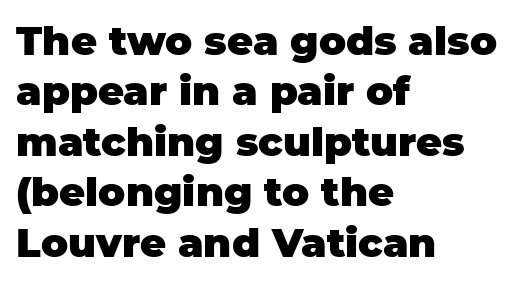
{"serif": "no", "italic": "no", "bold": "yes", "weight": "heavy", "width": "normal", "stroke_contrast": "low", "x_height": "large", "monospaced": "no", "underline": "no", "align": "left", "line_spacing": "normal", "line_spacing_ratio": 1.26, "letter_spacing": "normal", "letter_spacing_em": 0.0, "glyph_px": 40}
